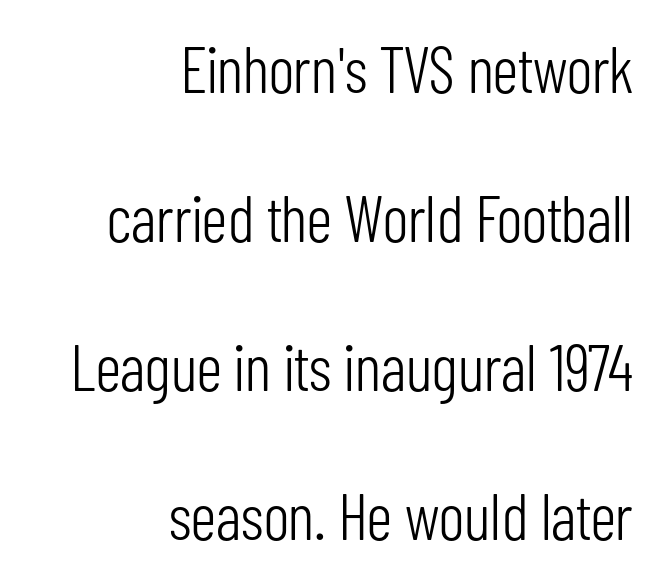
Grotesque or geometric, the face here clearly has no serifs. Characters follow at the spacing the type designer built in. Note the varied advance widths — an 'i' is clearly narrower than an 'm'. Where is the straight margin? On the right. The space between consecutive lines is lavish. The passage shown is not underscored anywhere.
